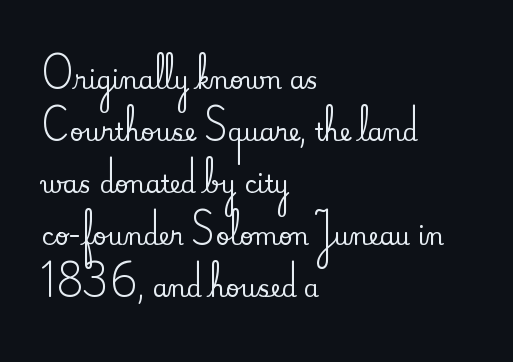
Honestly, the rows look like they've been pulled way apart. Words appear dense and cohesive because spacing is normal. Posture: vertical. These lines stack with their left ends in a neat column. Clear beneath every line of the passage.
